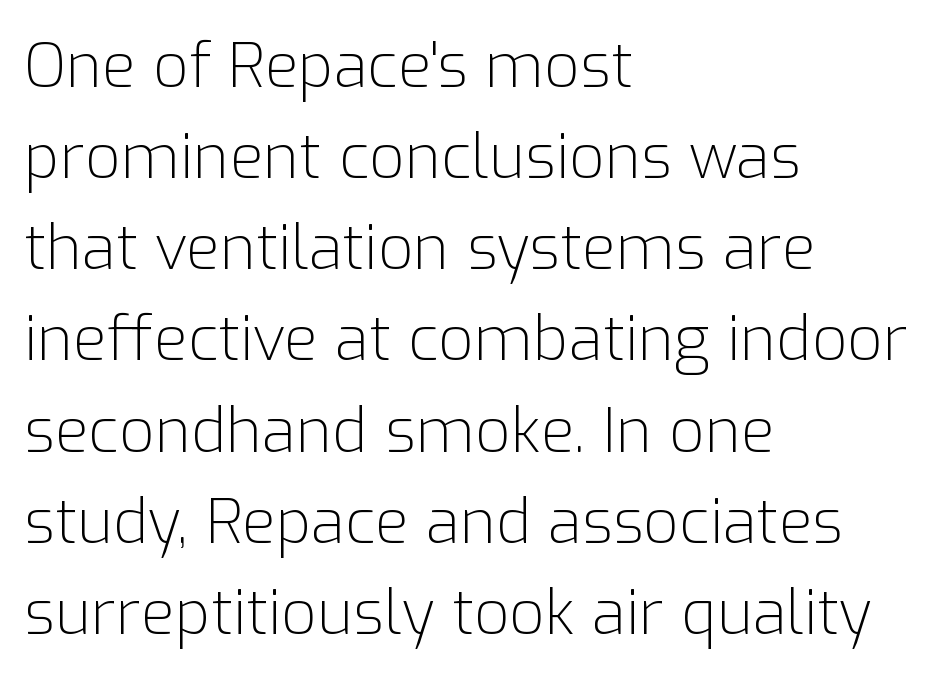
The image shows 62 px light sans-serif type, upright; set left-aligned, normal line spacing (1.47x), normal letter spacing, not underlined; low stroke contrast and a medium x-height.
